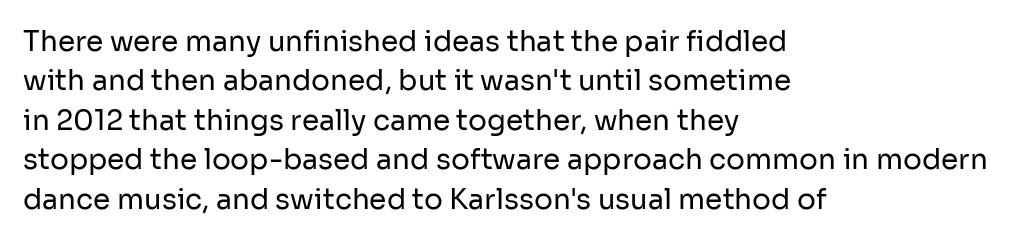
The image shows 28 px regular-weight sans-serif type, upright; set left-aligned, normal line spacing (1.41x), normal letter spacing, not underlined; low stroke contrast and a medium x-height.
